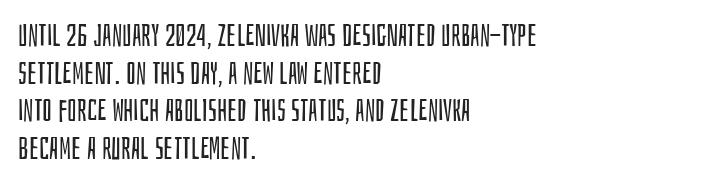
{"serif": "no", "italic": "no", "bold": "no", "weight": "regular", "width": "condensed", "stroke_contrast": "low", "x_height": "large", "monospaced": "no", "underline": "no", "align": "left", "line_spacing_ratio": 1.21, "letter_spacing": "normal", "letter_spacing_em": 0.0, "glyph_px": 31}
